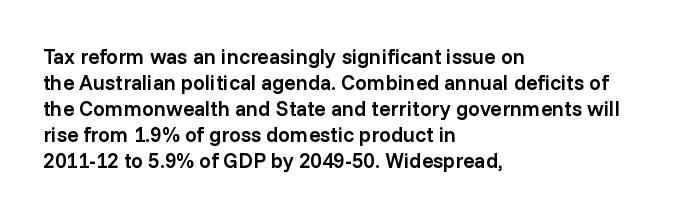
{"italic": "no", "bold": "semi", "underline": "no", "align": "left", "line_spacing_ratio": 1.24, "letter_spacing": "normal", "letter_spacing_em": 0.0, "glyph_px": 21}
